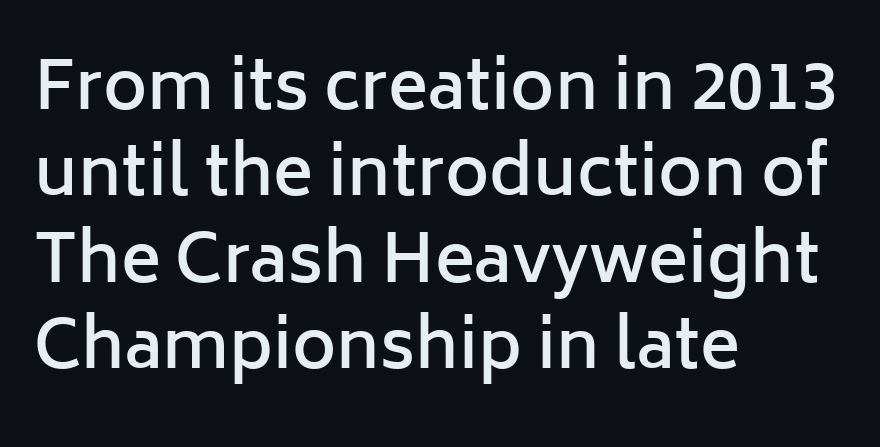
Q: Is the text bold? A: Semi-bold.
Q: Is the text italic (slanted)? A: No, it is upright.
Q: Is the typeface a serif or a sans-serif typeface? A: Sans-serif.
Q: Is the text underlined? A: No.
Q: How is the paragraph aligned? A: Left-aligned.
Q: Is the spacing between letters normal or unusually wide? A: Normal.
Q: Is the spacing between lines tight, normal or loose? A: Normal.
Q: Width (condensed, normal, or wide)? A: Normal.
Q: Stroke contrast? A: Low.
Q: x-height? A: Medium.
Q: Monospaced? A: No.
